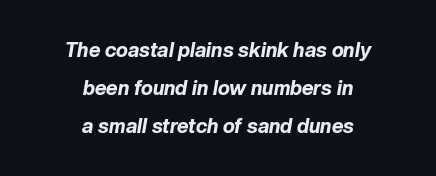
{"italic": "yes", "lean": "right", "slant_degrees": 10, "bold": "yes", "underline": "no", "align": "center", "line_spacing": "loose", "line_spacing_ratio": 1.9, "letter_spacing": "normal", "letter_spacing_em": 0.0, "glyph_px": 20}
